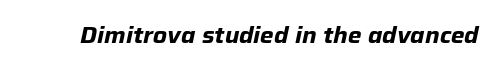
Q: Is the text bold? A: Yes.
Q: Is the text italic (slanted)? A: Yes, it leans right by about 12 degrees.
Q: Is the text underlined? A: No.
Q: Is the spacing between letters normal or unusually wide? A: Normal.
